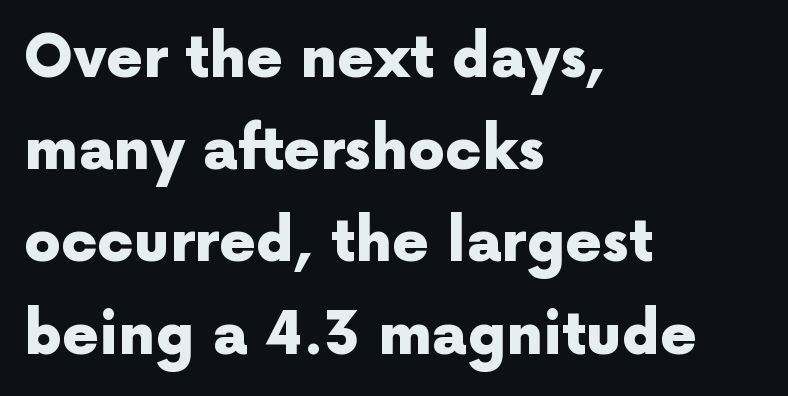
Anything drawn beneath the words? Only blank space. This is sans-serif lettering, the kind often seen on screens and signage. Its strokes are broad and dark, the hallmark of bold type. A normal amount of white space separates one row of letters from the next. A classic flush-left, rag-right setting is used for this passage. Characters follow at the spacing the type designer built in.
